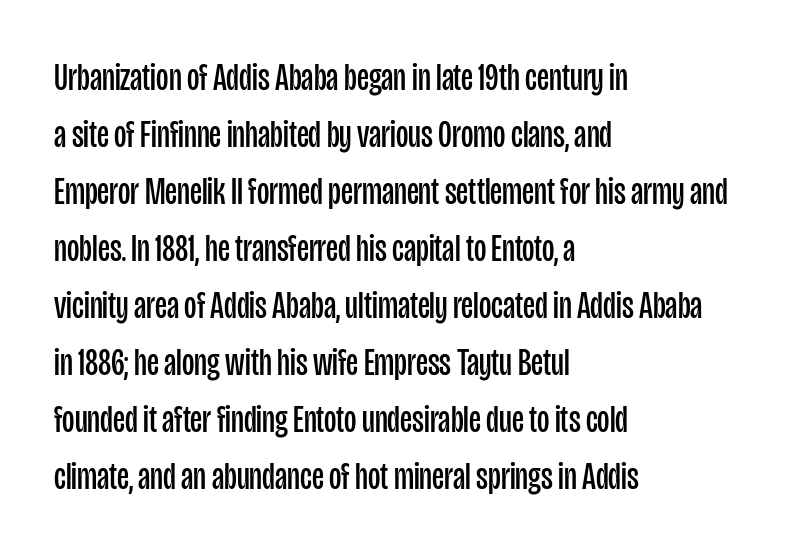
{"serif": "no", "italic": "no", "bold": "no", "weight": "regular", "width": "condensed", "stroke_contrast": "low", "x_height": "large", "monospaced": "no", "underline": "no", "align": "left", "line_spacing": "normal", "line_spacing_ratio": 1.5, "letter_spacing": "normal", "letter_spacing_em": 0.0, "glyph_px": 38}
